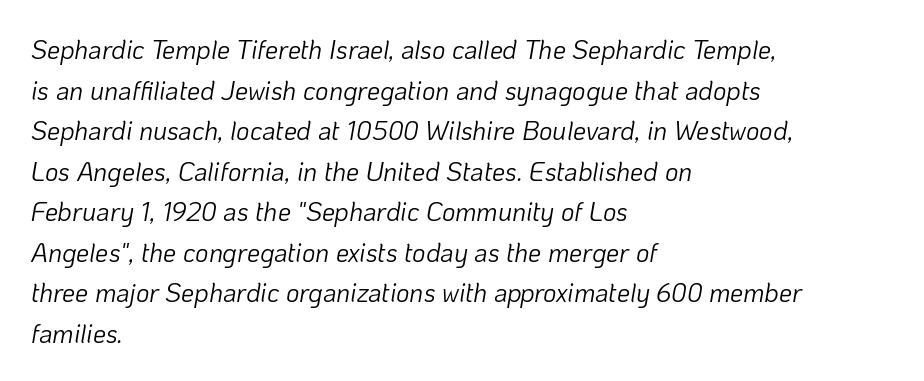
{"italic": "yes", "lean": "right", "slant_degrees": 10, "bold": "no", "underline": "no", "align": "left", "line_spacing": "normal", "line_spacing_ratio": 1.56, "letter_spacing": "normal", "letter_spacing_em": 0.0, "glyph_px": 26}
